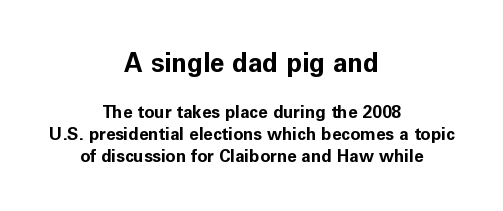
Inter-character spacing is left at the font's built-in metrics. Regular leading. Posture: vertical. The passage is arranged like a title page — every line centered. Set as a true bold cut, around the 700 mark.
